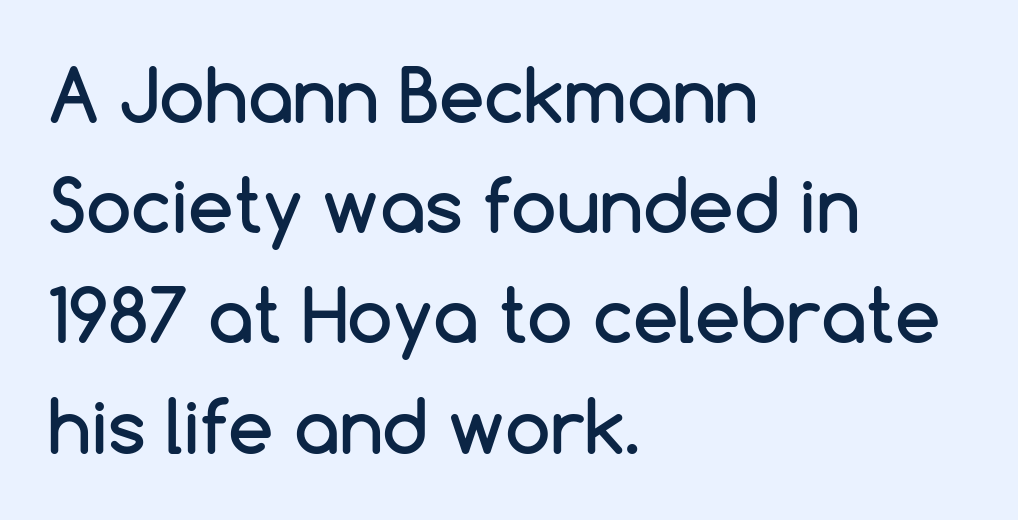
Q: Is the text italic (slanted)? A: No, it is upright.
Q: Is the typeface a serif or a sans-serif typeface? A: Sans-serif.
Q: Is the text underlined? A: No.
Q: How is the paragraph aligned? A: Left-aligned.
Q: Is the spacing between letters normal or unusually wide? A: Normal.
Q: Is the spacing between lines tight, normal or loose? A: Normal.
Q: Width (condensed, normal, or wide)? A: Normal.
Q: Stroke contrast? A: Low.
Q: x-height? A: Medium.
Q: Monospaced? A: No.
